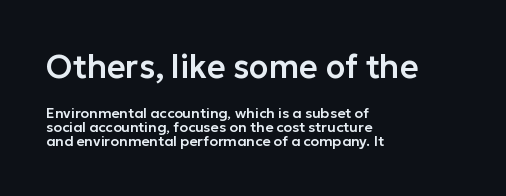
These lines keep a tight, regular rhythm from letter to letter. The space between consecutive lines is stingy. Proportional: the letters do not fall into vertical columns. Quick note: not italic, upright. The type family on display is of the sans-serif kind.
